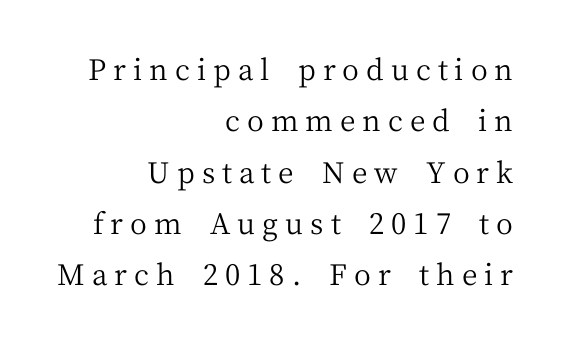
The image shows 29 px regular-weight serif type, upright; set right-aligned, line spacing 1.77x, unusually wide letter spacing (+0.24 em), not underlined; medium stroke contrast and a medium x-height.
